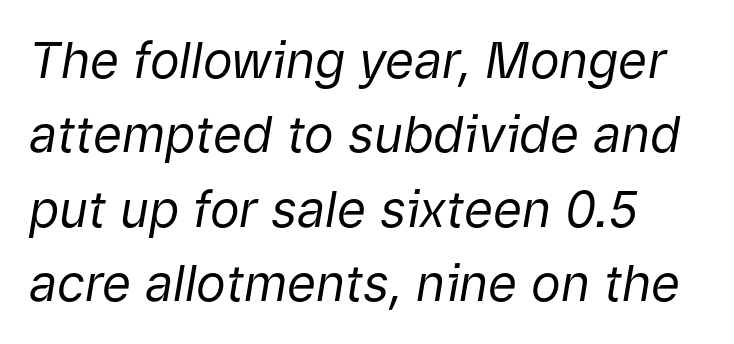
{"italic": "yes", "lean": "right", "slant_degrees": 9, "bold": "no", "weight": "regular", "width": "normal", "stroke_contrast": "low", "x_height": "medium", "monospaced": "no", "underline": "no", "line_spacing": "normal", "line_spacing_ratio": 1.49, "letter_spacing": "normal", "letter_spacing_em": 0.0, "glyph_px": 50}
